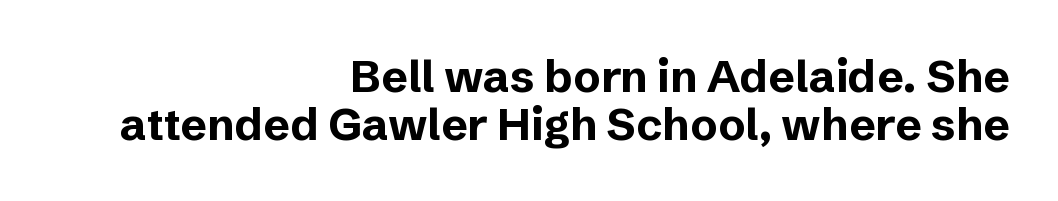
Each line ends at the same right margin while the left side varies. What's the leading like? Squeezed, with rows nearly overlapping. Serifs: no, the terminals of the letterforms are clean. Spacing verdict: proportional, widths tailored to each character. Observe the ordinary spacing: letters are neighbours, not strangers.
